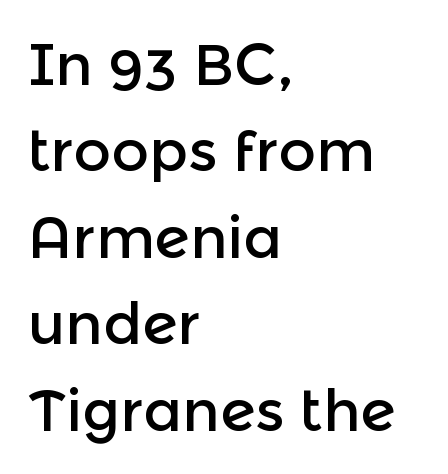
{"serif": "no", "italic": "no", "width": "normal", "x_height": "medium", "monospaced": "no", "underline": "no", "align": "left", "line_spacing": "normal", "line_spacing_ratio": 1.49, "letter_spacing": "normal", "letter_spacing_em": 0.0, "glyph_px": 58}
